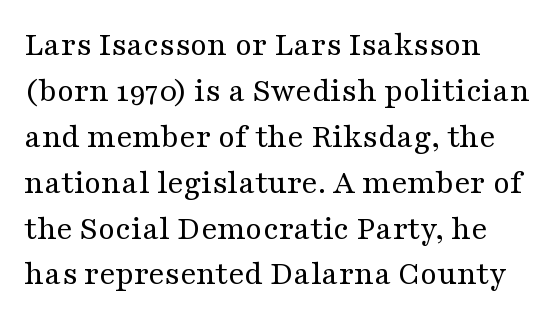
{"serif": "yes", "italic": "no", "bold": "no", "weight": "regular", "width": "wide", "stroke_contrast": "medium", "x_height": "medium", "monospaced": "no", "underline": "no", "line_spacing": "normal", "line_spacing_ratio": 1.35, "letter_spacing": "normal", "letter_spacing_em": 0.0, "glyph_px": 34}
